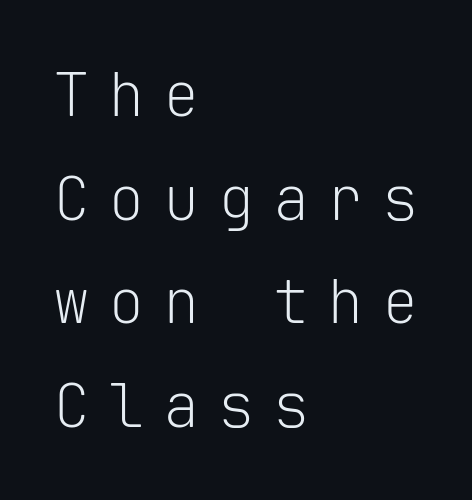
Q: Is the text bold? A: No.
Q: Is the text italic (slanted)? A: No, it is upright.
Q: Is the typeface a serif or a sans-serif typeface? A: Sans-serif.
Q: Is the text underlined? A: No.
Q: How is the paragraph aligned? A: Left-aligned.
Q: Is the spacing between letters normal or unusually wide? A: Unusually wide.
Q: Is the spacing between lines tight, normal or loose? A: Normal.
Q: Width (condensed, normal, or wide)? A: Normal.
Q: Stroke contrast? A: Low.
Q: x-height? A: Medium.
Q: Monospaced? A: Yes.
